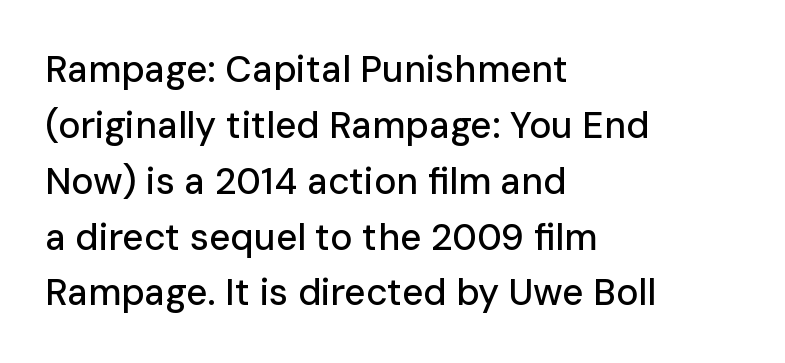
{"serif": "no", "italic": "no", "width": "normal", "stroke_contrast": "low", "x_height": "medium", "monospaced": "no", "underline": "no", "align": "left", "line_spacing": "normal", "line_spacing_ratio": 1.51, "letter_spacing": "normal", "letter_spacing_em": 0.0, "glyph_px": 37}
